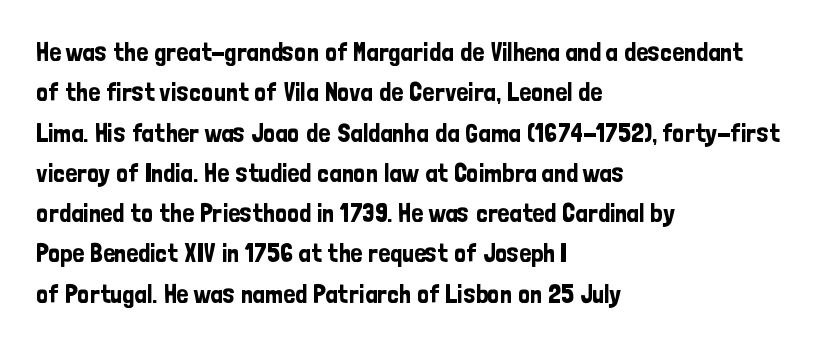
{"italic": "no", "underline": "no", "align": "left", "line_spacing": "normal", "line_spacing_ratio": 1.55, "letter_spacing": "normal", "letter_spacing_em": 0.0, "glyph_px": 26}
